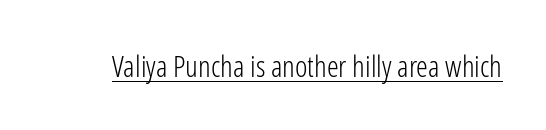
{"serif": "no", "italic": "no", "bold": "no", "weight": "light", "width": "condensed", "stroke_contrast": "low", "x_height": "medium", "monospaced": "no", "underline": "yes", "letter_spacing": "normal", "letter_spacing_em": 0.0, "glyph_px": 30}
